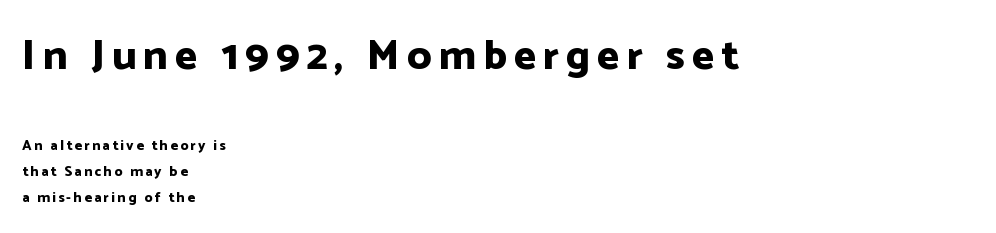
Q: Is the text bold? A: Yes.
Q: Is the text italic (slanted)? A: No, it is upright.
Q: Is the typeface a serif or a sans-serif typeface? A: Sans-serif.
Q: Is the text underlined? A: No.
Q: How is the paragraph aligned? A: Left-aligned.
Q: Which block of text is set in a larger size, the first (top) or the second (bottom)? A: The first (top) one.
Q: Width (condensed, normal, or wide)? A: Normal.
Q: Stroke contrast? A: Low.
Q: x-height? A: Medium.
Q: Monospaced? A: No.
